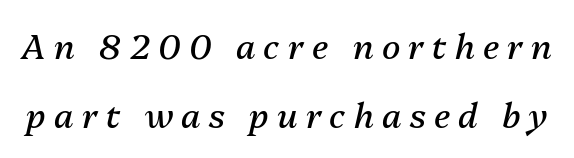
Q: Is the text bold? A: No.
Q: Is the text italic (slanted)? A: Yes, it leans right by about 13 degrees.
Q: Is the text underlined? A: No.
Q: Is the spacing between letters normal or unusually wide? A: Unusually wide.
Q: Is the spacing between lines tight, normal or loose? A: Loose.
Q: Width (condensed, normal, or wide)? A: Normal.
Q: Stroke contrast? A: Medium.
Q: x-height? A: Medium.
Q: Monospaced? A: No.
